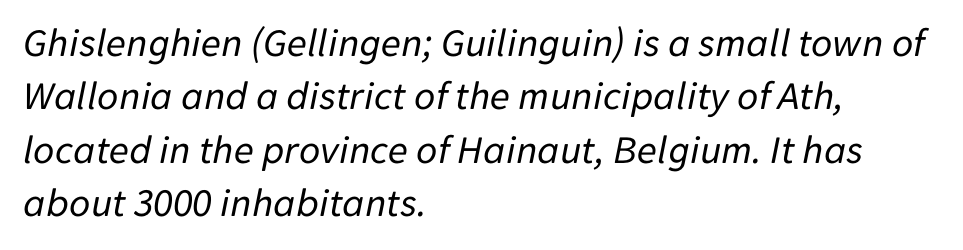
{"italic": "yes", "lean": "right", "slant_degrees": 11, "bold": "no", "weight": "regular", "width": "normal", "stroke_contrast": "low", "x_height": "medium", "monospaced": "no", "underline": "no", "align": "left", "line_spacing": "normal", "line_spacing_ratio": 1.3, "letter_spacing": "normal", "letter_spacing_em": 0.0, "glyph_px": 41}
